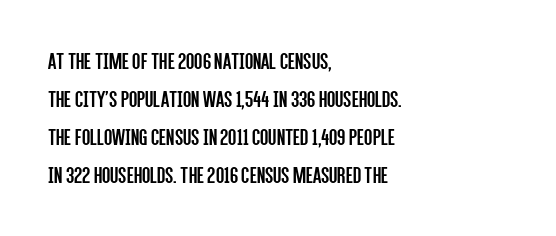
Q: Is the text bold? A: No.
Q: Is the text italic (slanted)? A: No, it is upright.
Q: Is the text underlined? A: No.
Q: How is the paragraph aligned? A: Left-aligned.
Q: Is the spacing between letters normal or unusually wide? A: Normal.
Q: Is the spacing between lines tight, normal or loose? A: Normal.
